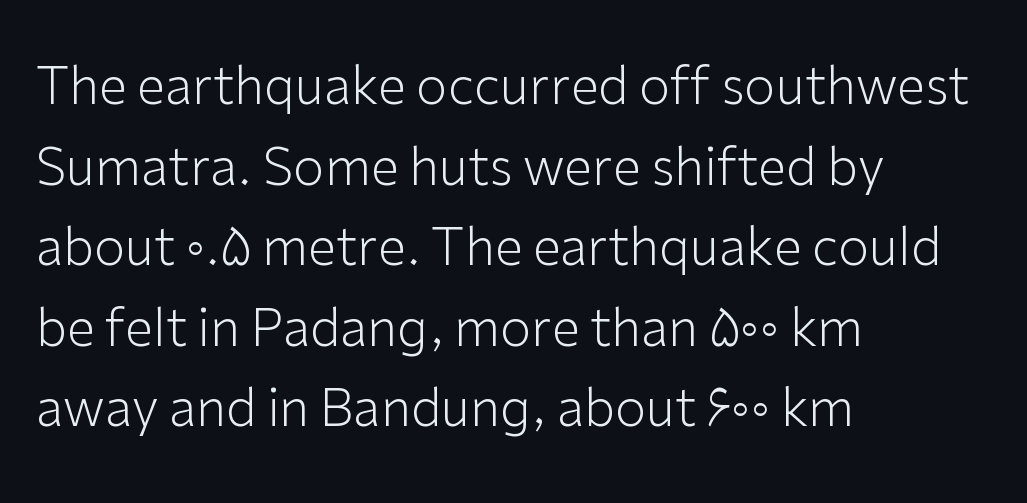
Q: Is the text bold? A: No.
Q: Is the text italic (slanted)? A: No, it is upright.
Q: Is the typeface a serif or a sans-serif typeface? A: Sans-serif.
Q: Is the text underlined? A: No.
Q: How is the paragraph aligned? A: Left-aligned.
Q: Is the spacing between letters normal or unusually wide? A: Normal.
Q: Is the spacing between lines tight, normal or loose? A: Normal.
Q: Width (condensed, normal, or wide)? A: Normal.
Q: Stroke contrast? A: Low.
Q: x-height? A: Medium.
Q: Monospaced? A: No.
